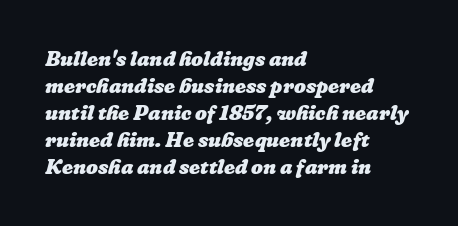
The image shows 21 px bold type; set left-aligned, normal line spacing (1.29x), normal letter spacing, not underlined.
